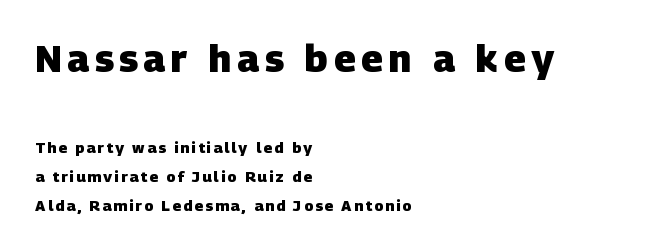
Q: Is the text bold? A: Yes.
Q: Is the typeface a serif or a sans-serif typeface? A: Sans-serif.
Q: Is the text underlined? A: No.
Q: How is the paragraph aligned? A: Left-aligned.
Q: Is the spacing between lines tight, normal or loose? A: Loose.
Q: Which block of text is set in a larger size, the first (top) or the second (bottom)? A: The first (top) one.
Q: Width (condensed, normal, or wide)? A: Normal.
Q: Stroke contrast? A: Low.
Q: x-height? A: Large.
Q: Monospaced? A: No.
